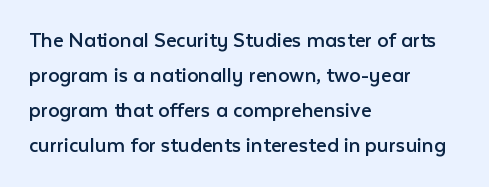
Q: Is the text bold? A: No.
Q: Is the text italic (slanted)? A: No, it is upright.
Q: Is the text underlined? A: No.
Q: How is the paragraph aligned? A: Left-aligned.
Q: Is the spacing between letters normal or unusually wide? A: Normal.
Q: Is the spacing between lines tight, normal or loose? A: Normal.
